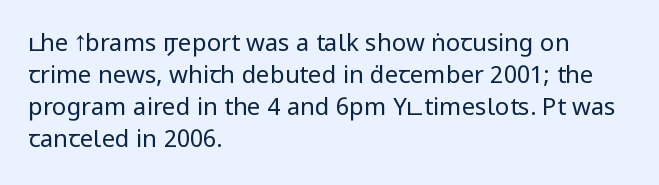
{"italic": "no", "bold": "no", "underline": "no", "align": "left", "line_spacing": "normal", "line_spacing_ratio": 1.33, "letter_spacing": "normal", "letter_spacing_em": 0.0, "glyph_px": 24}
